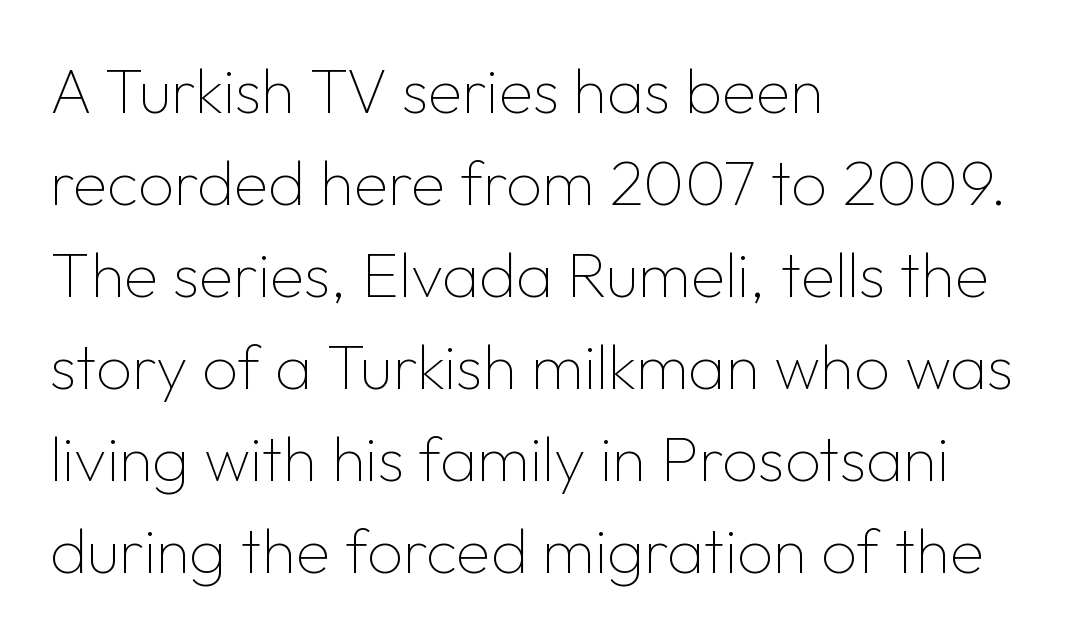
Glance below the letters and you will spot only blank space. The face looks like a standard text weight, possibly lighter. Each line starts at the same left margin while the right side varies. Rows of type keep a routine distance in the vertical direction.
